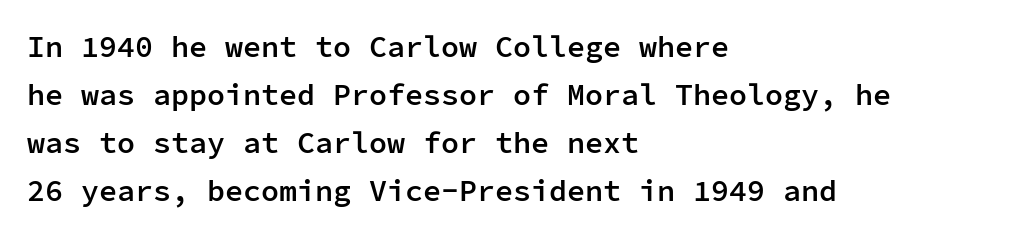
Q: Is the text bold? A: Semi-bold.
Q: Is the text italic (slanted)? A: No, it is upright.
Q: Is the typeface a serif or a sans-serif typeface? A: Sans-serif.
Q: Is the text underlined? A: No.
Q: How is the paragraph aligned? A: Left-aligned.
Q: Is the spacing between letters normal or unusually wide? A: Normal.
Q: Is the spacing between lines tight, normal or loose? A: Normal.
Q: Width (condensed, normal, or wide)? A: Normal.
Q: Stroke contrast? A: Low.
Q: x-height? A: Medium.
Q: Monospaced? A: Yes.
